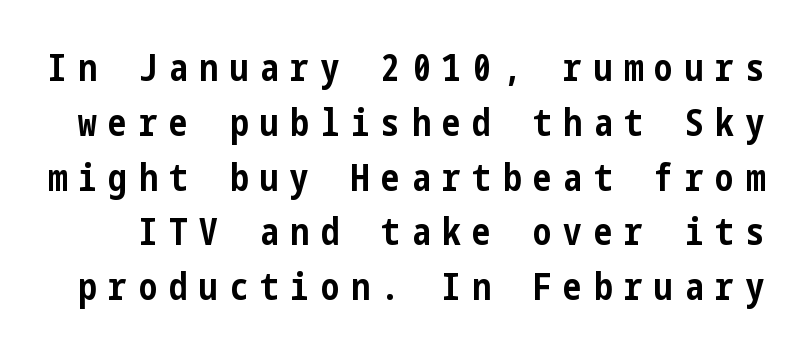
The image shows 37 px bold, condensed sans-serif type, upright; set normal line spacing (1.48x), unusually wide letter spacing (+0.32 em), not underlined; low stroke contrast and a medium x-height.
